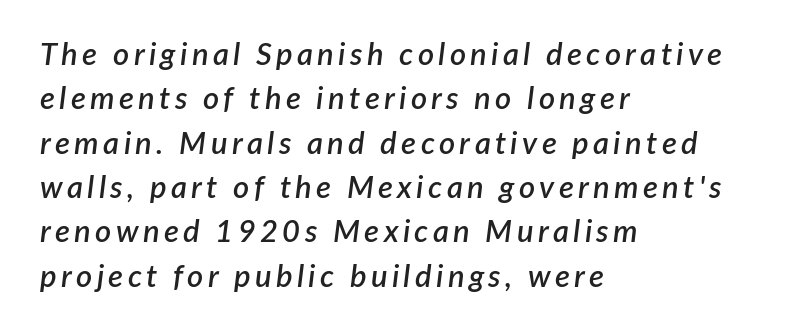
{"italic": "yes", "lean": "right", "slant_degrees": 7, "bold": "semi", "weight": "semibold", "width": "normal", "stroke_contrast": "low", "x_height": "medium", "monospaced": "no", "underline": "no", "align": "left", "line_spacing": "normal", "line_spacing_ratio": 1.43, "glyph_px": 31}
